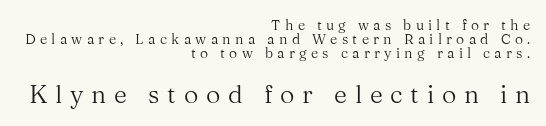
{"italic": "no", "bold": "no", "underline": "no", "align": "right", "line_spacing": "tight", "line_spacing_ratio": 1.0, "letter_spacing": "wide", "letter_spacing_em": 0.31, "larger_block": "second", "size_ratio": 1.79, "glyph_px": 25}
